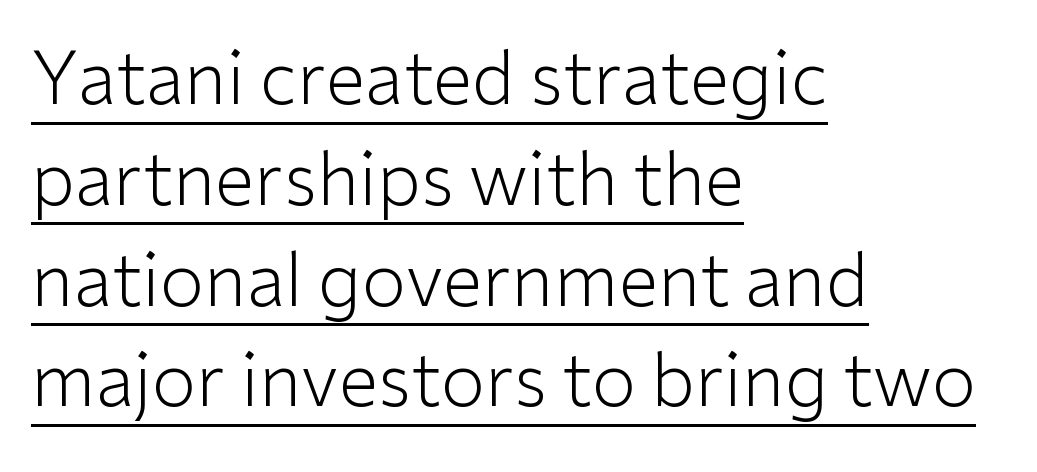
{"serif": "no", "italic": "no", "bold": "no", "weight": "light", "width": "normal", "stroke_contrast": "low", "x_height": "medium", "monospaced": "no", "underline": "yes", "align": "left", "line_spacing": "normal", "line_spacing_ratio": 1.4, "letter_spacing": "normal", "letter_spacing_em": 0.0, "glyph_px": 72}
